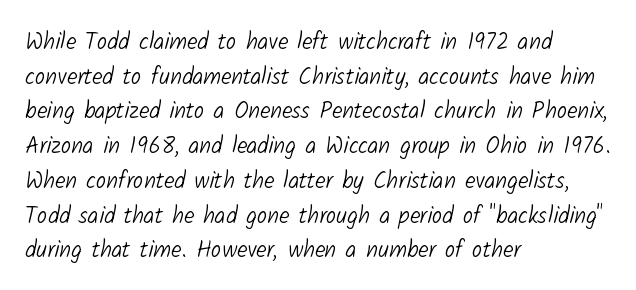
Q: Is the text bold? A: No.
Q: Is the text underlined? A: No.
Q: How is the paragraph aligned? A: Left-aligned.
Q: Is the spacing between letters normal or unusually wide? A: Normal.
Q: Is the spacing between lines tight, normal or loose? A: Normal.
